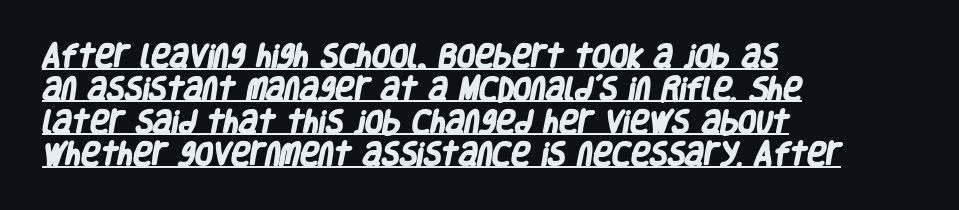
Q: Is the text bold? A: Yes.
Q: Is the text underlined? A: Yes.
Q: How is the paragraph aligned? A: Left-aligned.
Q: Is the spacing between letters normal or unusually wide? A: Normal.
Q: Is the spacing between lines tight, normal or loose? A: Normal.
